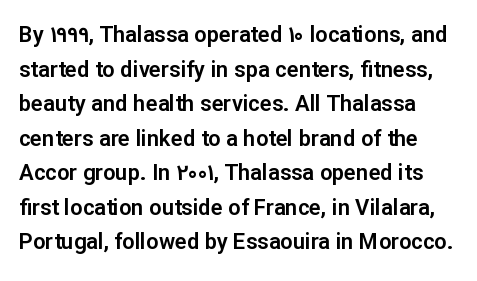
The image shows 22 px text type, upright; set normal line spacing (1.57x), normal letter spacing, not underlined.
